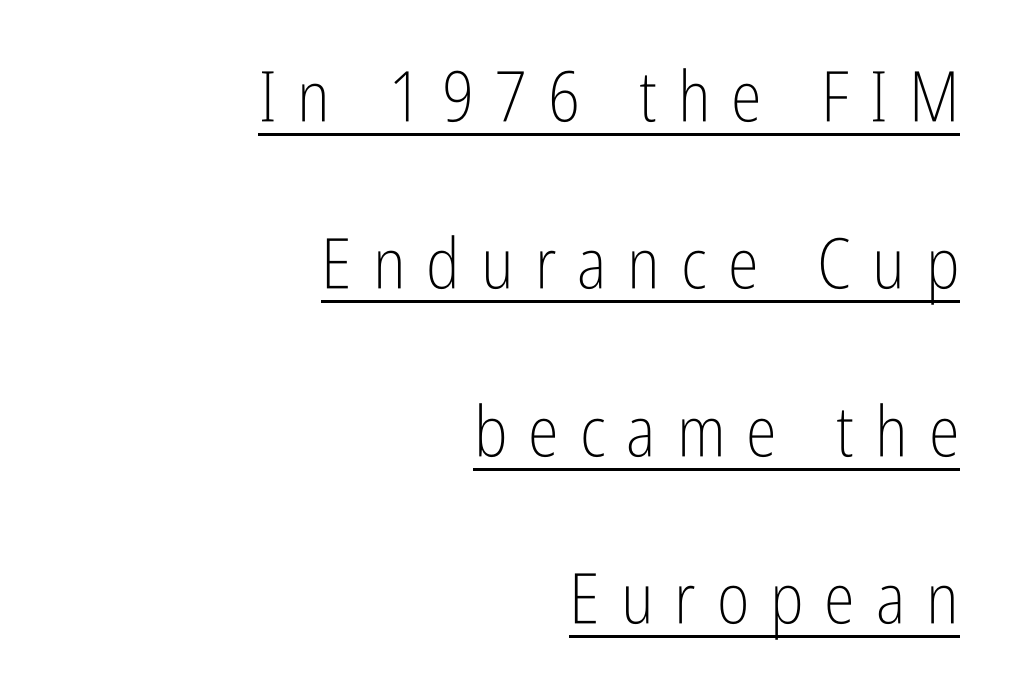
Caption: lettering with a line underneath. The letterforms sit at book weight or below. Spacing between characters has been opened up far beyond the box default. This block would shrink considerably if given ordinary leading; it's expanded now.
